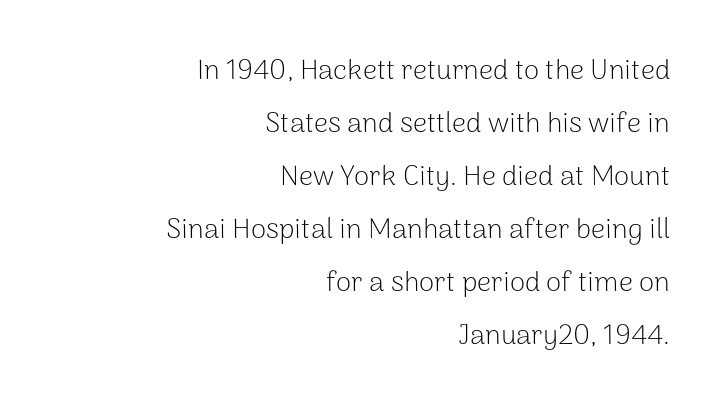
Q: Is the text bold? A: No.
Q: Is the text italic (slanted)? A: No, it is upright.
Q: Is the typeface a serif or a sans-serif typeface? A: Sans-serif.
Q: Is the text underlined? A: No.
Q: How is the paragraph aligned? A: Right-aligned.
Q: Is the spacing between letters normal or unusually wide? A: Normal.
Q: Width (condensed, normal, or wide)? A: Normal.
Q: Stroke contrast? A: Low.
Q: x-height? A: Medium.
Q: Monospaced? A: No.
